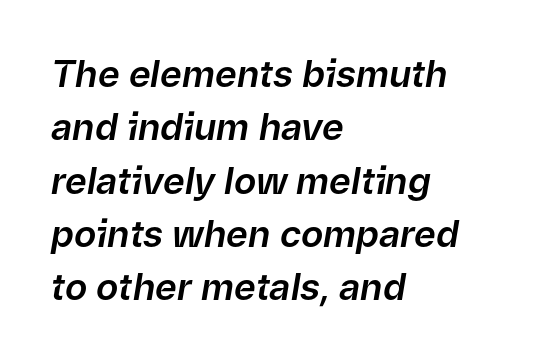
The passage shown is typed in a proportional face where columns would drift. The face used here has a pronounced slope to its letters. This rendering features lettering with no underline. Here the glyphs are tracked normally, forming tight word shapes. Evenly set lines give the paragraph a standard silhouette.
